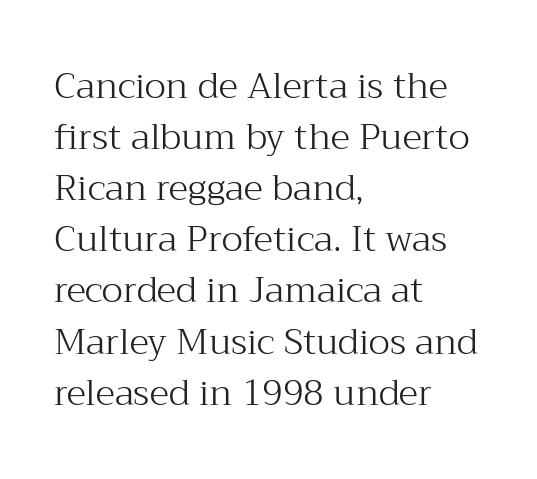
The image shows 36 px light serif type, upright; set left-aligned, normal line spacing (1.42x), normal letter spacing, not underlined; medium stroke contrast and a medium x-height.
